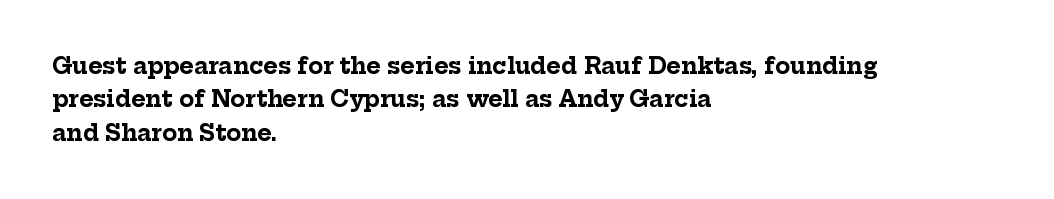
{"italic": "no", "bold": "yes", "underline": "no", "align": "left", "line_spacing": "normal", "line_spacing_ratio": 1.52, "letter_spacing": "normal", "letter_spacing_em": 0.0, "glyph_px": 22}
